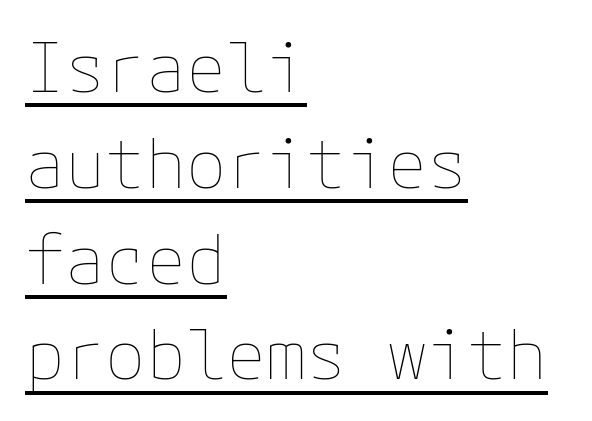
In designer terms, the underline attribute is active on this setting. Counters stay open thanks to moderate or lighter strokes. Observe the ordinary spacing: letters are neighbours, not strangers. One-word summary of the alignment: left. Vertical spacing — default. A typesetter would mark this as roman, not italic.
